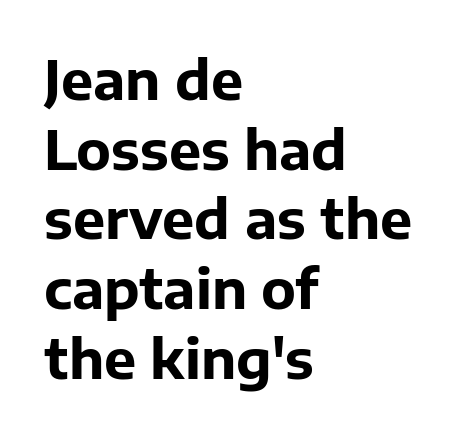
{"serif": "no", "italic": "no", "bold": "yes", "weight": "bold", "width": "normal", "stroke_contrast": "low", "x_height": "medium", "monospaced": "no", "underline": "no", "align": "left", "line_spacing": "normal", "line_spacing_ratio": 1.29, "letter_spacing": "normal", "letter_spacing_em": 0.0, "glyph_px": 54}
